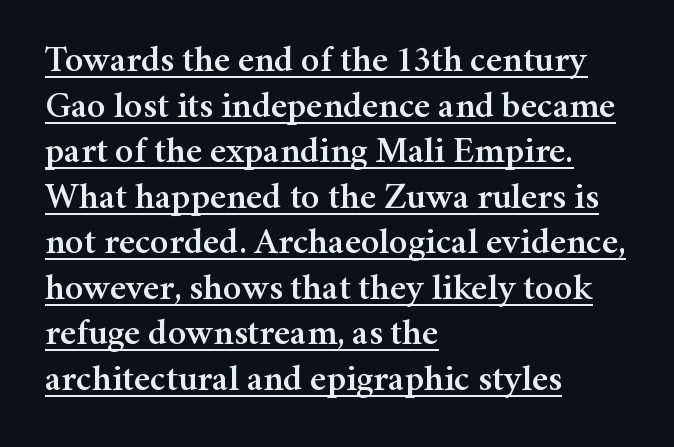
Compared with undecorated copy, this sample adds a rule below the words. Classification — serif. Alignment: flush left. Posture: straight, roman, zero tilt. The passage shown is typed in a proportional face where columns would drift.
